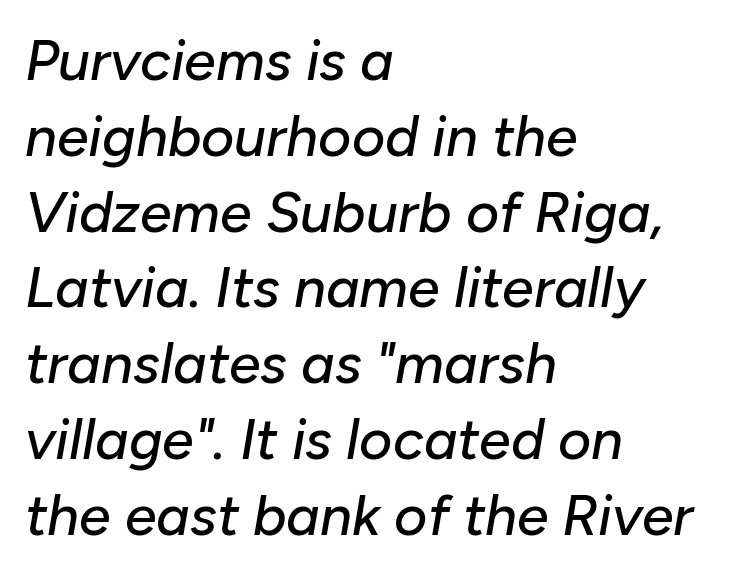
Here the designer chose a conventional face with non-uniform glyph widths. Quick note: interline space is typical. The space beneath each line is pristine and unruled. The ragged edge is on the right, which tells us the setting is flush left. Style check: oblique. Inter-character spacing is left at the font's built-in metrics.
